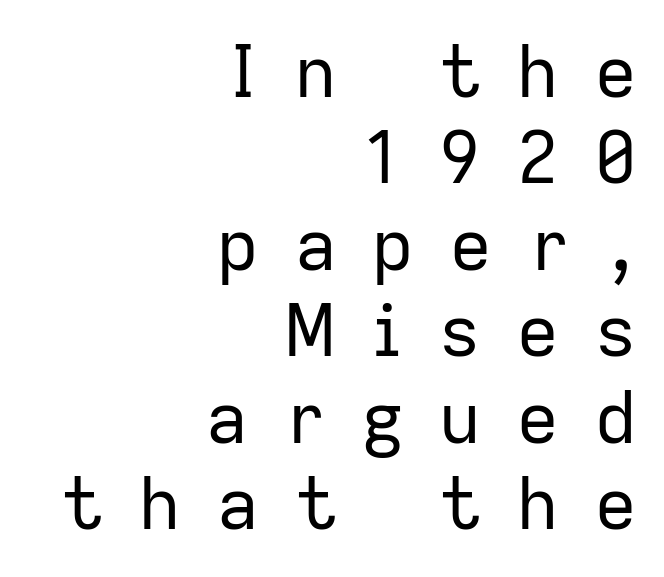
The image shows 72 px regular-weight sans-serif type, upright; set right-aligned, line spacing 1.2x, unusually wide letter spacing (+0.48 em), not underlined; low stroke contrast and a medium x-height.
